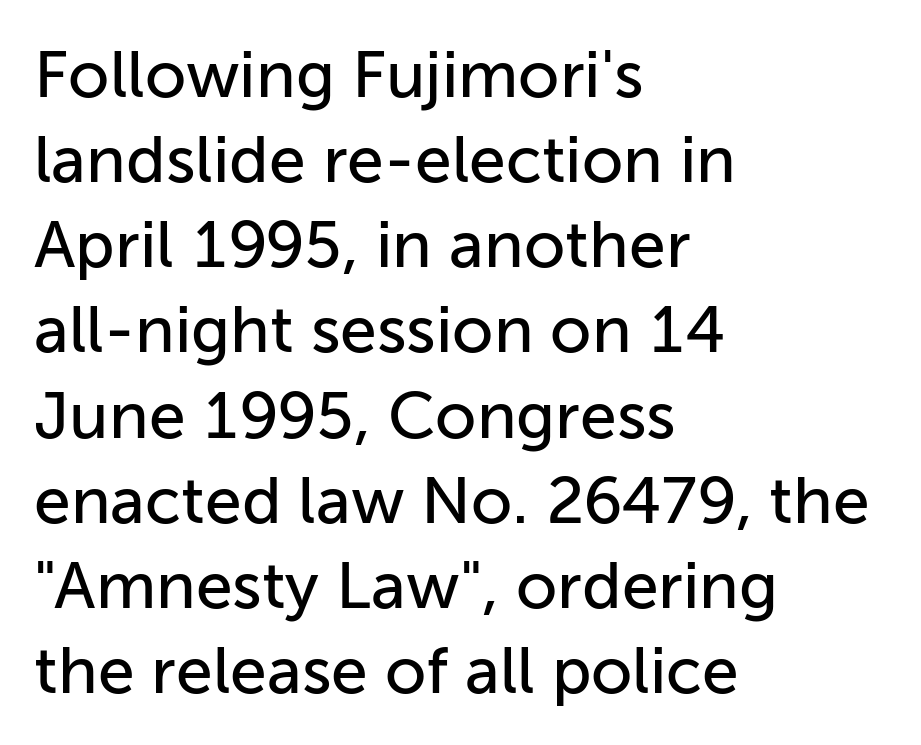
Q: Is the text italic (slanted)? A: No, it is upright.
Q: Is the typeface a serif or a sans-serif typeface? A: Sans-serif.
Q: Is the text underlined? A: No.
Q: How is the paragraph aligned? A: Left-aligned.
Q: Is the spacing between letters normal or unusually wide? A: Normal.
Q: Is the spacing between lines tight, normal or loose? A: Normal.
Q: Width (condensed, normal, or wide)? A: Normal.
Q: Stroke contrast? A: Low.
Q: x-height? A: Medium.
Q: Monospaced? A: No.
